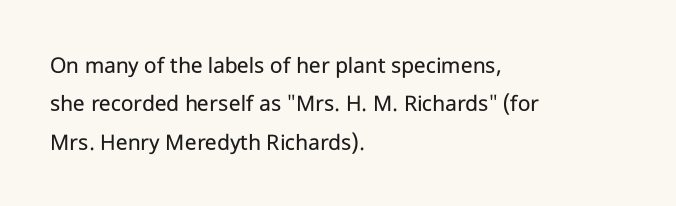
The image shows 24 px text type, upright; set left-aligned, normal line spacing (1.6x), normal letter spacing, not underlined.
